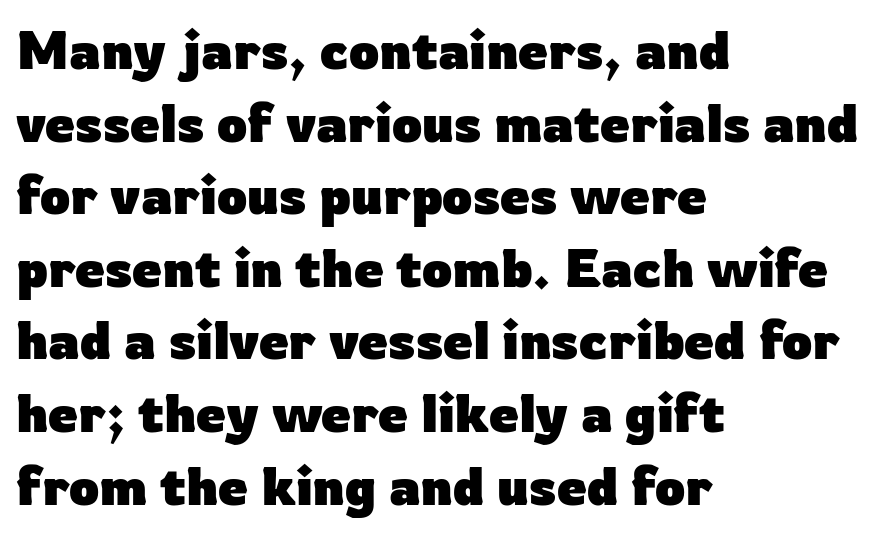
{"serif": "no", "italic": "no", "bold": "yes", "weight": "heavy", "width": "normal", "stroke_contrast": "low", "x_height": "medium", "monospaced": "no", "underline": "no", "align": "left", "line_spacing": "normal", "line_spacing_ratio": 1.37, "letter_spacing": "normal", "letter_spacing_em": 0.0, "glyph_px": 53}
